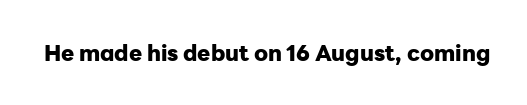
{"italic": "no", "bold": "yes", "underline": "no", "letter_spacing": "normal", "letter_spacing_em": 0.0, "glyph_px": 22}
